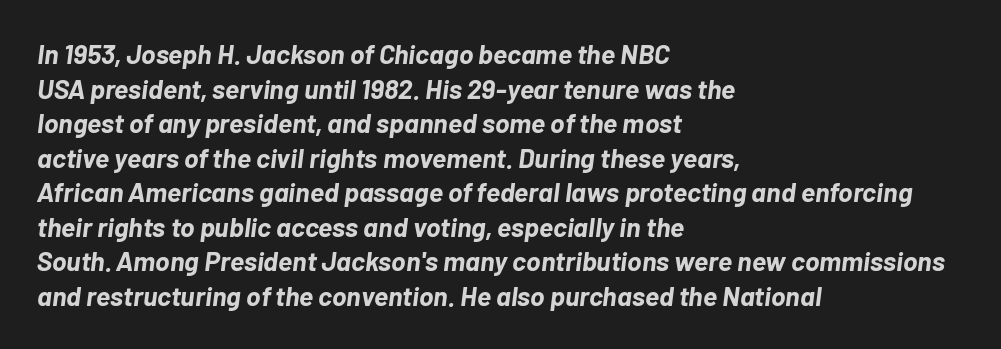
Q: Is the text bold? A: Yes.
Q: Is the text italic (slanted)? A: Yes, it leans right by about 7 degrees.
Q: Is the text underlined? A: No.
Q: How is the paragraph aligned? A: Left-aligned.
Q: Is the spacing between letters normal or unusually wide? A: Normal.
Q: Is the spacing between lines tight, normal or loose? A: Normal.
